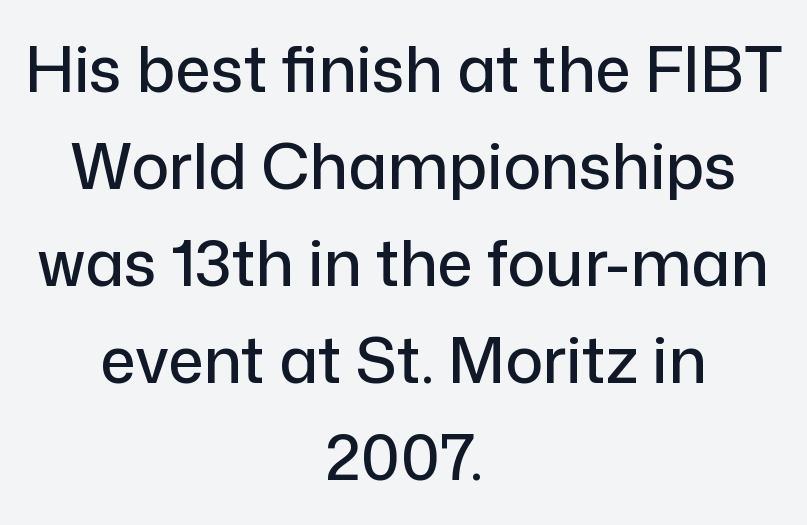
Q: Is the text italic (slanted)? A: No, it is upright.
Q: Is the typeface a serif or a sans-serif typeface? A: Sans-serif.
Q: Is the text underlined? A: No.
Q: How is the paragraph aligned? A: Centered.
Q: Is the spacing between letters normal or unusually wide? A: Normal.
Q: Is the spacing between lines tight, normal or loose? A: Normal.
Q: Width (condensed, normal, or wide)? A: Normal.
Q: Stroke contrast? A: Low.
Q: x-height? A: Medium.
Q: Monospaced? A: No.
